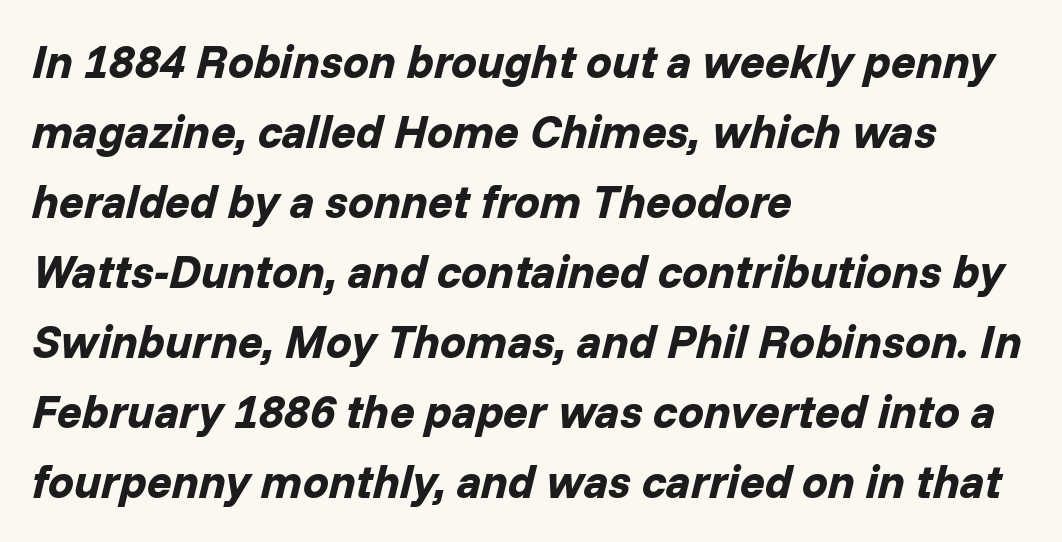
Q: Is the text bold? A: Yes.
Q: Is the text italic (slanted)? A: Yes, it leans right by about 14 degrees.
Q: Is the text underlined? A: No.
Q: How is the paragraph aligned? A: Left-aligned.
Q: Is the spacing between letters normal or unusually wide? A: Normal.
Q: Is the spacing between lines tight, normal or loose? A: Normal.
Q: Width (condensed, normal, or wide)? A: Normal.
Q: Stroke contrast? A: Low.
Q: x-height? A: Medium.
Q: Monospaced? A: No.
